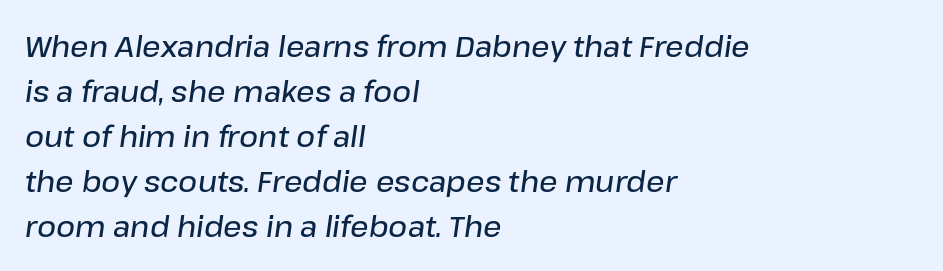
Q: Is the text bold? A: Semi-bold.
Q: Is the text italic (slanted)? A: Yes, it leans right by about 8 degrees.
Q: Is the text underlined? A: No.
Q: How is the paragraph aligned? A: Left-aligned.
Q: Is the spacing between letters normal or unusually wide? A: Normal.
Q: Is the spacing between lines tight, normal or loose? A: Normal.
Q: Width (condensed, normal, or wide)? A: Normal.
Q: Stroke contrast? A: Low.
Q: x-height? A: Medium.
Q: Monospaced? A: No.
